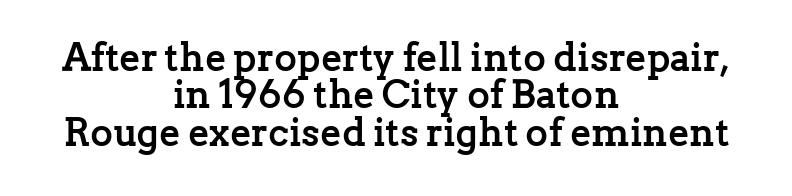
{"serif": "yes", "italic": "no", "bold": "yes", "weight": "semibold", "width": "normal", "stroke_contrast": "low", "x_height": "medium", "monospaced": "no", "underline": "no", "align": "center", "line_spacing": "tight", "line_spacing_ratio": 0.96, "letter_spacing": "normal", "letter_spacing_em": 0.0, "glyph_px": 39}
